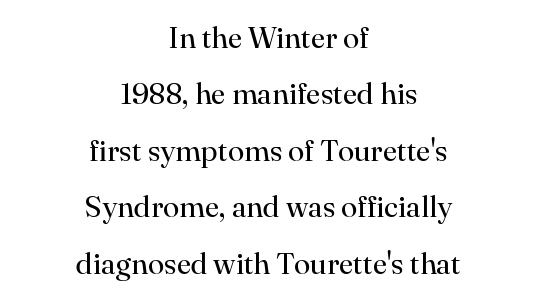
Q: Is the text bold? A: No.
Q: Is the text italic (slanted)? A: No, it is upright.
Q: Is the typeface a serif or a sans-serif typeface? A: Serif.
Q: Is the text underlined? A: No.
Q: How is the paragraph aligned? A: Centered.
Q: Is the spacing between letters normal or unusually wide? A: Normal.
Q: Width (condensed, normal, or wide)? A: Normal.
Q: Stroke contrast? A: High.
Q: x-height? A: Small.
Q: Monospaced? A: No.
